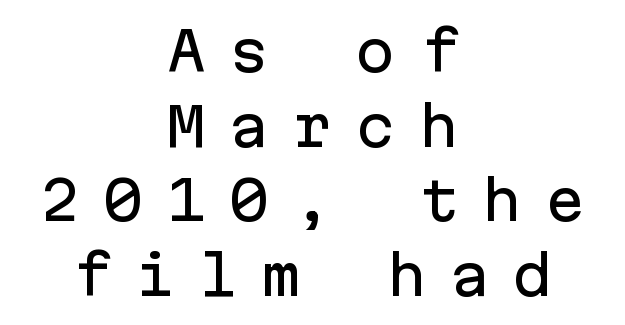
The image shows 54 px sans-serif type, upright, monospaced; set centered, normal line spacing (1.38x), unusually wide letter spacing (+0.42 em), not underlined; low stroke contrast and a medium x-height.
